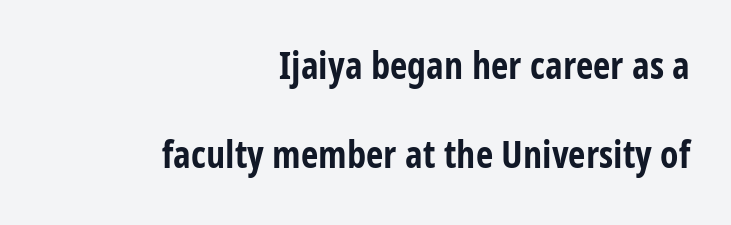
This rendering leaves character spacing at its baseline value. One-word summary of the alignment: right. Vertical strokes here are truly vertical. Leading: increased. Nobody drew a line under any word here. Think of a printed novel: that variable character pitch is what you see here.
